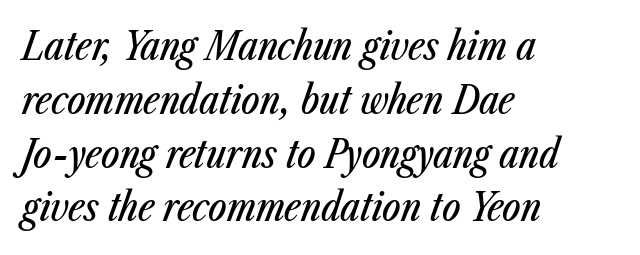
Q: Is the text italic (slanted)? A: Yes, it leans right by about 23 degrees.
Q: Is the text underlined? A: No.
Q: How is the paragraph aligned? A: Left-aligned.
Q: Is the spacing between letters normal or unusually wide? A: Normal.
Q: Is the spacing between lines tight, normal or loose? A: Normal.
Q: Width (condensed, normal, or wide)? A: Condensed.
Q: Stroke contrast? A: Low.
Q: x-height? A: Medium.
Q: Monospaced? A: No.
